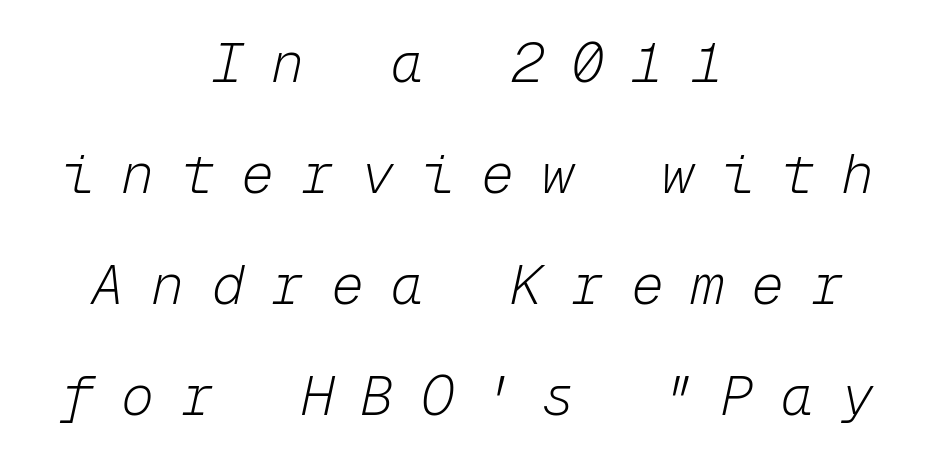
The image shows 55 px light type, italic (leaning right), monospaced; set centered, loose line spacing (2.02x), unusually wide letter spacing (+0.49 em), not underlined; low stroke contrast and a medium x-height.
